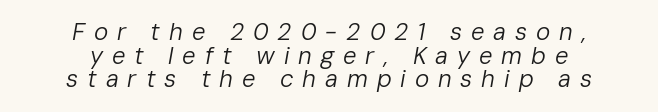
Q: Is the text bold? A: No.
Q: Is the text italic (slanted)? A: Yes, it leans right by about 10 degrees.
Q: Is the text underlined? A: No.
Q: How is the paragraph aligned? A: Centered.
Q: Is the spacing between letters normal or unusually wide? A: Unusually wide.
Q: Is the spacing between lines tight, normal or loose? A: Tight.
